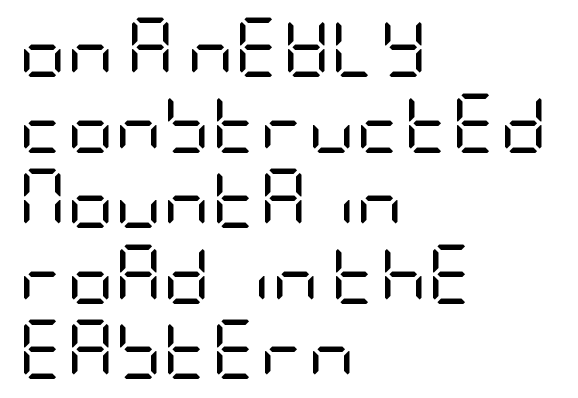
Q: Is the text bold? A: No.
Q: Is the text italic (slanted)? A: No, it is upright.
Q: Is the typeface a serif or a sans-serif typeface? A: Sans-serif.
Q: Is the text underlined? A: No.
Q: How is the paragraph aligned? A: Left-aligned.
Q: Is the spacing between letters normal or unusually wide? A: Normal.
Q: Is the spacing between lines tight, normal or loose? A: Normal.
Q: Width (condensed, normal, or wide)? A: Condensed.
Q: Stroke contrast? A: Low.
Q: x-height? A: Large.
